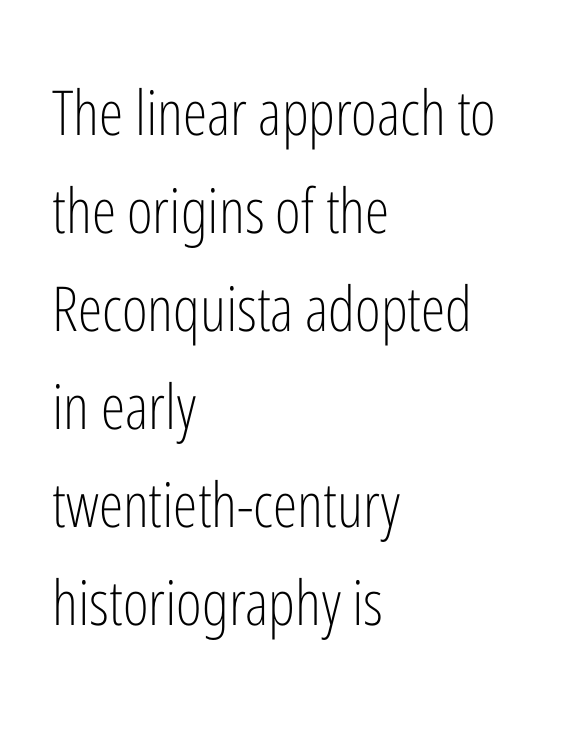
Q: Is the text bold? A: No.
Q: Is the text italic (slanted)? A: No, it is upright.
Q: Is the typeface a serif or a sans-serif typeface? A: Sans-serif.
Q: Is the text underlined? A: No.
Q: How is the paragraph aligned? A: Left-aligned.
Q: Is the spacing between letters normal or unusually wide? A: Normal.
Q: Is the spacing between lines tight, normal or loose? A: Normal.
Q: Width (condensed, normal, or wide)? A: Condensed.
Q: Stroke contrast? A: Low.
Q: x-height? A: Medium.
Q: Monospaced? A: No.
